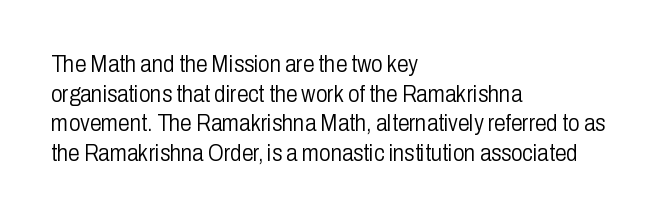
Q: Is the text bold? A: No.
Q: Is the text italic (slanted)? A: No, it is upright.
Q: Is the text underlined? A: No.
Q: How is the paragraph aligned? A: Left-aligned.
Q: Is the spacing between letters normal or unusually wide? A: Normal.
Q: Is the spacing between lines tight, normal or loose? A: Normal.
